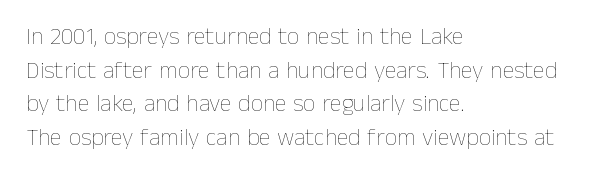
Does the copy run flush right? No — it runs flush left. Does extra space separate the letters? No, they use regular spacing. The letters look calm and open, with moderate or lighter stems. Beneath every word, the page is bare. Normally led — the rows are evenly, conventionally spaced.
